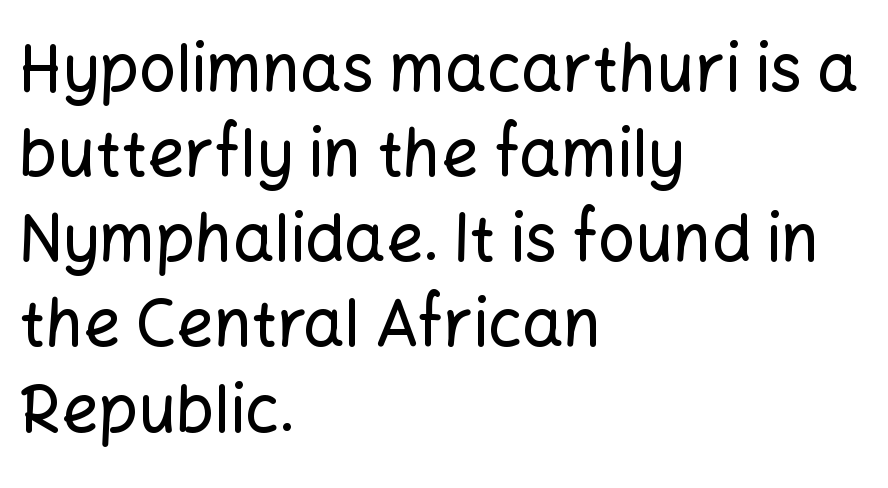
The image shows 65 px sans-serif type, upright; set left-aligned, normal line spacing (1.31x), normal letter spacing, not underlined; low stroke contrast and a medium x-height.
